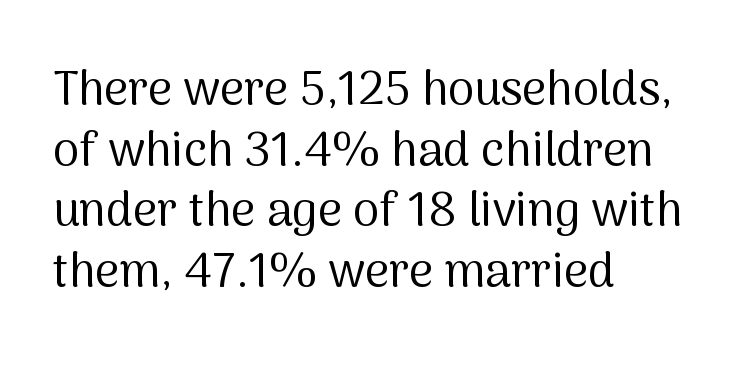
The ragged edge is on the right, which tells us the setting is flush left. Unmarked baselines from the first word to the last. The letters stand upright; this is a roman face. Letters have the restrained weight of plain body copy at most.
